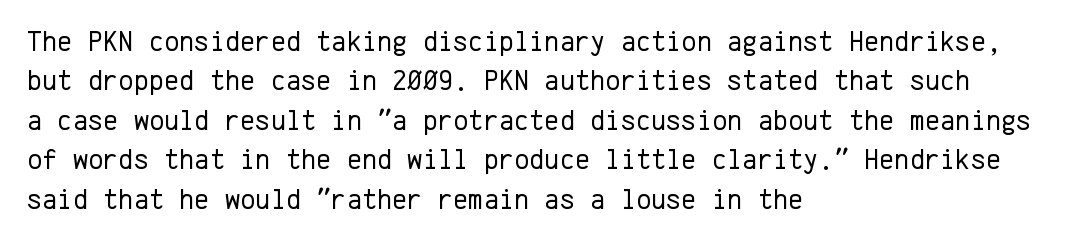
Q: Is the text bold? A: No.
Q: Is the text italic (slanted)? A: No, it is upright.
Q: Is the typeface a serif or a sans-serif typeface? A: Sans-serif.
Q: Is the text underlined? A: No.
Q: How is the paragraph aligned? A: Left-aligned.
Q: Is the spacing between letters normal or unusually wide? A: Normal.
Q: Is the spacing between lines tight, normal or loose? A: Normal.
Q: Width (condensed, normal, or wide)? A: Normal.
Q: Stroke contrast? A: Low.
Q: x-height? A: Medium.
Q: Monospaced? A: Yes.
